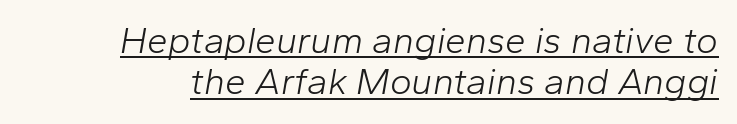
{"italic": "yes", "lean": "right", "slant_degrees": 10, "bold": "no", "weight": "light", "width": "normal", "stroke_contrast": "low", "x_height": "medium", "monospaced": "no", "underline": "yes", "line_spacing": "tight", "line_spacing_ratio": 1.12, "letter_spacing": "normal", "letter_spacing_em": 0.0, "glyph_px": 37}
